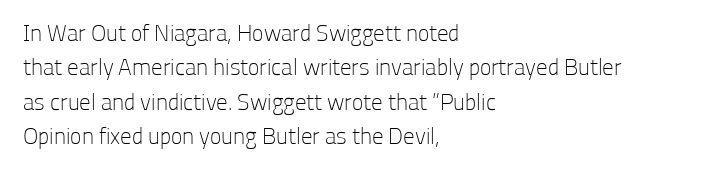
The vertical gap from one line to the next is medium. These lines were composed using upright roman letters. Horizontal alignment here is leftward, the default for most running prose. The gaps between neighbouring characters are ordinary and unremarkable. Weight: regular or lighter.
